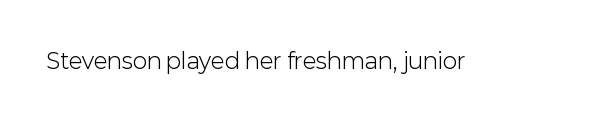
Q: Is the text bold? A: No.
Q: Is the text italic (slanted)? A: No, it is upright.
Q: Is the text underlined? A: No.
Q: Is the spacing between letters normal or unusually wide? A: Normal.
